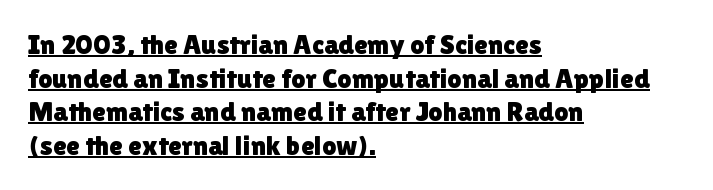
This sample uses a sans-serif face. Descenders here cross a horizontal rule under the line. Each letter keeps its own natural width here, so spacing adapts to shape. This is roman type, the default non-slanted kind. The typesetter chose a ragged-right arrangement here. Caption: standard tracking, unaltered.
